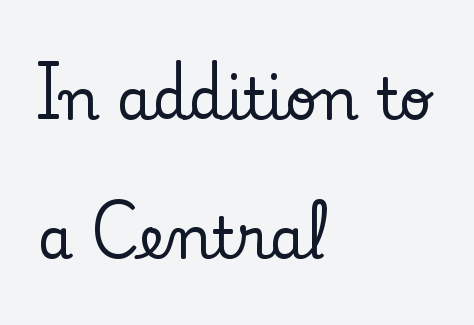
The image shows 57 px text type, upright; set left-aligned, loose line spacing (2.44x), normal letter spacing, not underlined; low stroke contrast and a small x-height.
